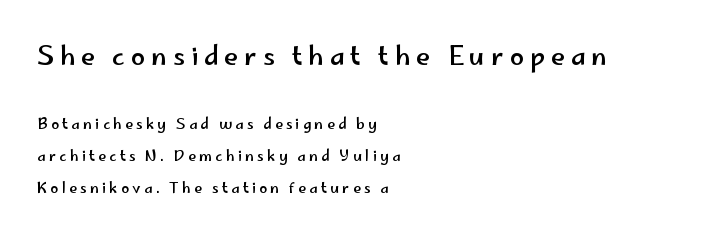
The image shows 25 px text type, upright; set left-aligned, loose line spacing (2.26x), unusually wide letter spacing (+0.24 em), not underlined; the first (top) block is 1.79x larger.
